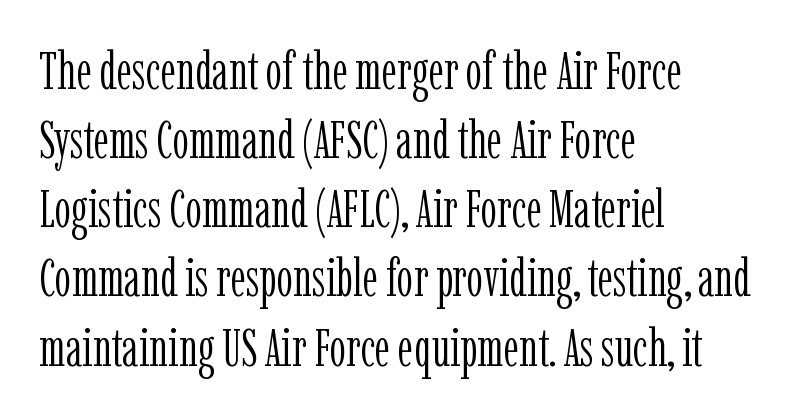
{"serif": "yes", "italic": "no", "bold": "no", "weight": "light", "width": "condensed", "stroke_contrast": "low", "x_height": "medium", "monospaced": "no", "underline": "no", "align": "left", "line_spacing": "normal", "line_spacing_ratio": 1.33, "letter_spacing": "normal", "letter_spacing_em": 0.0, "glyph_px": 52}
